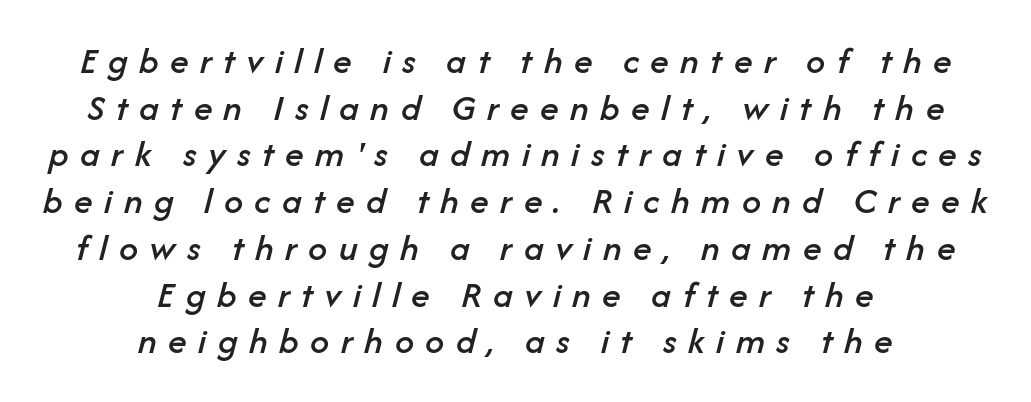
{"italic": "yes", "lean": "right", "slant_degrees": 14, "width": "normal", "stroke_contrast": "low", "x_height": "medium", "monospaced": "no", "underline": "no", "align": "center", "line_spacing_ratio": 1.23, "letter_spacing": "wide", "letter_spacing_em": 0.3, "glyph_px": 38}
